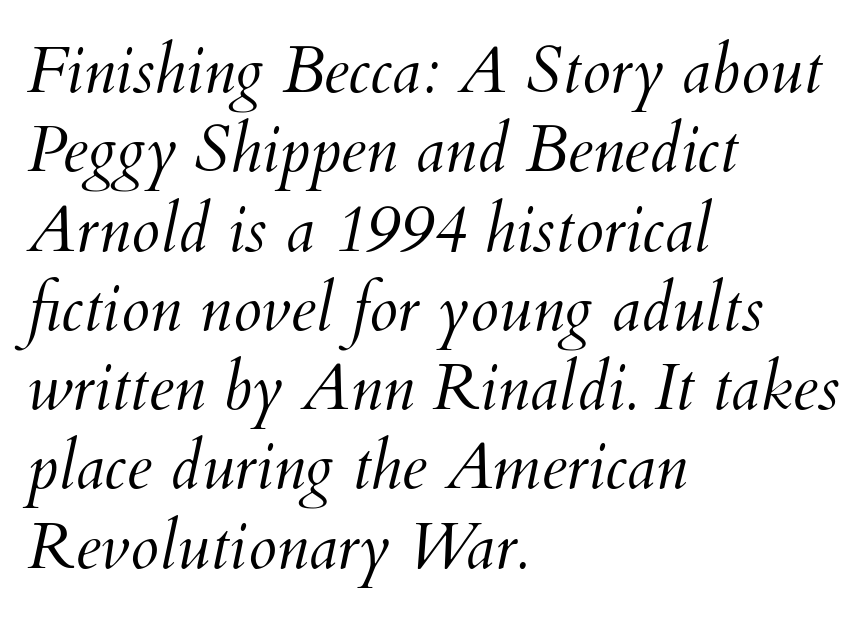
{"italic": "yes", "lean": "right", "slant_degrees": 12, "bold": "no", "weight": "light", "width": "normal", "stroke_contrast": "medium", "x_height": "small", "monospaced": "no", "underline": "no", "align": "left", "line_spacing_ratio": 1.22, "letter_spacing": "normal", "letter_spacing_em": 0.0, "glyph_px": 65}
